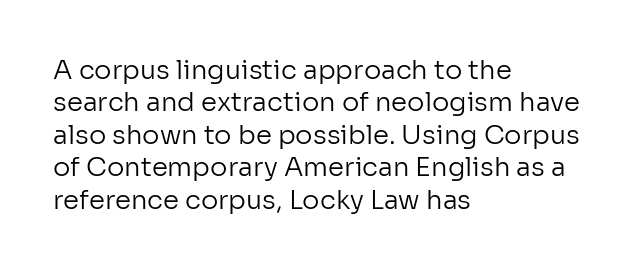
Q: Is the text bold? A: No.
Q: Is the text italic (slanted)? A: No, it is upright.
Q: Is the text underlined? A: No.
Q: How is the paragraph aligned? A: Left-aligned.
Q: Is the spacing between letters normal or unusually wide? A: Normal.
Q: Is the spacing between lines tight, normal or loose? A: Normal.
